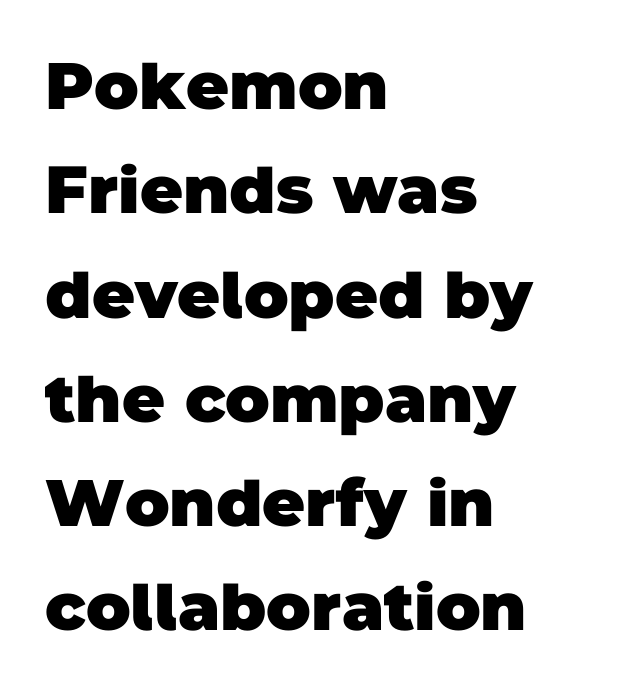
Summary of vertical rhythm: regular, with standard interline spacing. The typesetter chose a ragged-right arrangement here. The specimen omits any rule beneath the text block's lines. As a designer I'd log this as weight 700, bold. The rendering shows plain stroke endings on the letterforms — a sans-serif design. Each letter keeps its own natural width here, so spacing adapts to shape.
